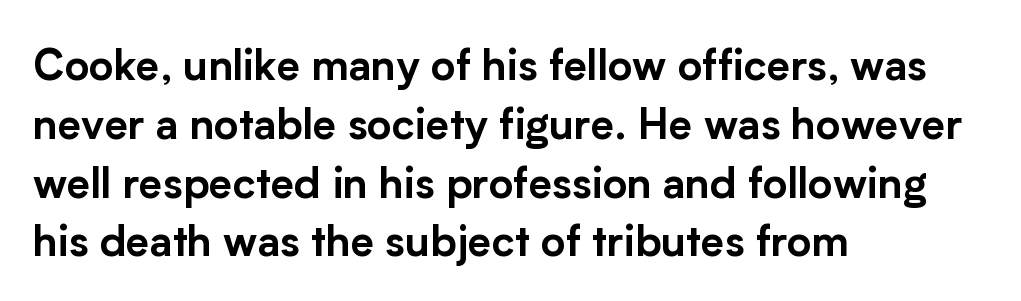
Q: Is the text italic (slanted)? A: No, it is upright.
Q: Is the typeface a serif or a sans-serif typeface? A: Sans-serif.
Q: Is the text underlined? A: No.
Q: How is the paragraph aligned? A: Left-aligned.
Q: Is the spacing between letters normal or unusually wide? A: Normal.
Q: Is the spacing between lines tight, normal or loose? A: Normal.
Q: Width (condensed, normal, or wide)? A: Normal.
Q: Stroke contrast? A: Low.
Q: x-height? A: Medium.
Q: Monospaced? A: No.
